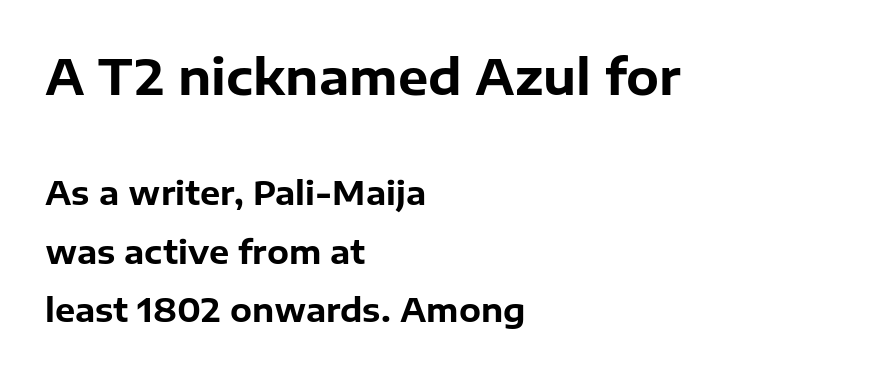
{"serif": "no", "italic": "no", "bold": "yes", "weight": "bold", "width": "normal", "stroke_contrast": "low", "x_height": "medium", "monospaced": "no", "underline": "no", "align": "left", "line_spacing_ratio": 1.84, "letter_spacing": "normal", "letter_spacing_em": 0.0, "larger_block": "first", "size_ratio": 1.5, "glyph_px": 48}
